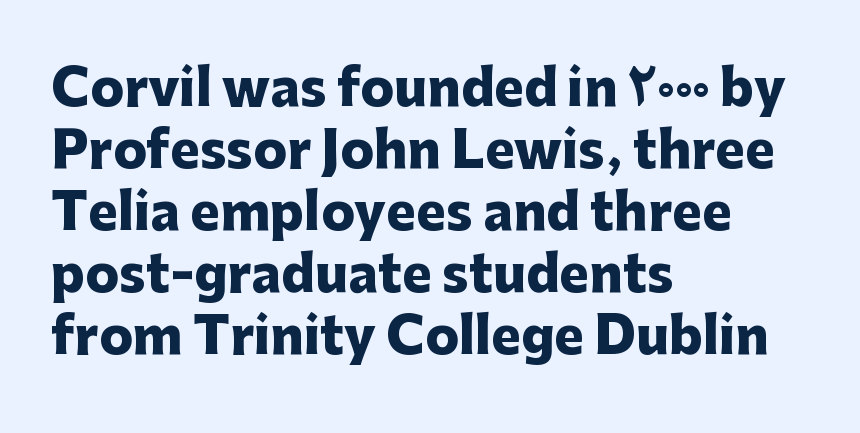
The image shows 50 px heavy sans-serif type, upright; set left-aligned, line spacing 1.24x, normal letter spacing, not underlined; low stroke contrast and a medium x-height.
